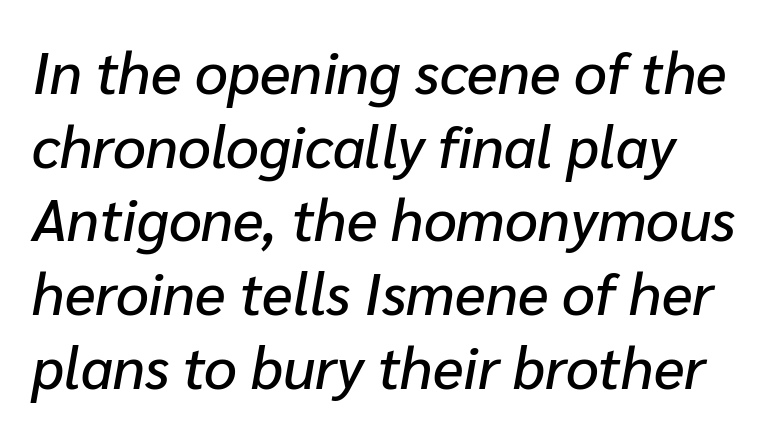
This sample keeps an unexceptional amount of space between lines. The type is set solid horizontally, with unmodified tracking. The rendering uses natural spacing where letterforms have individual widths. Compared with a centered layout, this one pins lines to the left instead. The space beneath each line is pristine and unruled. Every character sits at an angle, as italics do.
